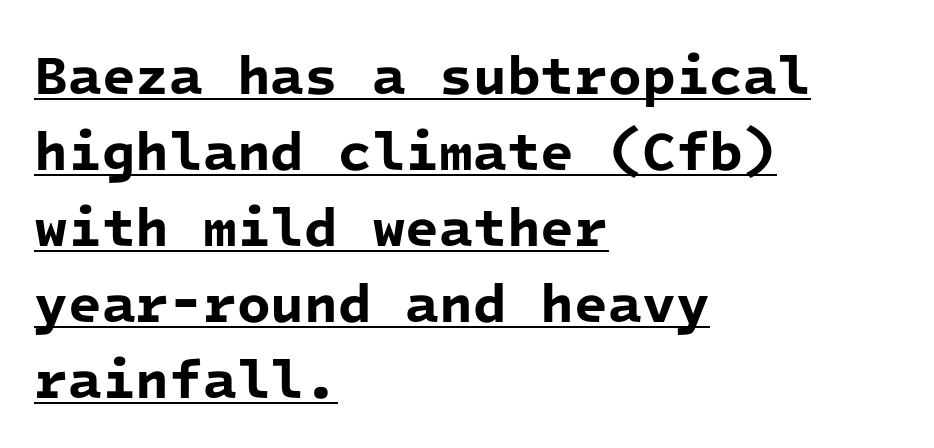
Q: Is the text bold? A: Yes.
Q: Is the typeface a serif or a sans-serif typeface? A: Sans-serif.
Q: Is the text underlined? A: Yes.
Q: How is the paragraph aligned? A: Left-aligned.
Q: Is the spacing between letters normal or unusually wide? A: Normal.
Q: Is the spacing between lines tight, normal or loose? A: Normal.
Q: Width (condensed, normal, or wide)? A: Normal.
Q: Stroke contrast? A: Low.
Q: x-height? A: Medium.
Q: Monospaced? A: Yes.
